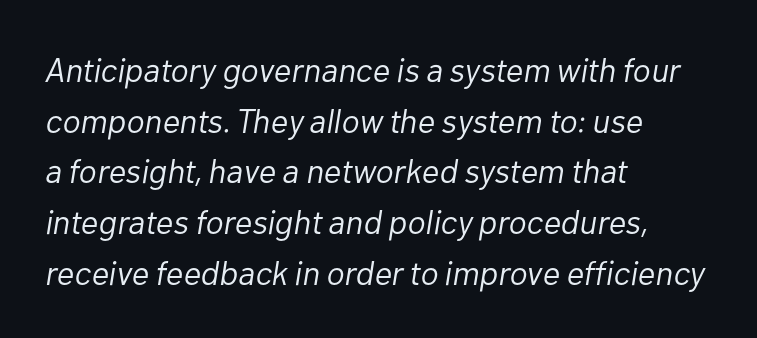
{"italic": "yes", "lean": "right", "slant_degrees": 10, "bold": "no", "weight": "light", "width": "normal", "stroke_contrast": "low", "x_height": "medium", "monospaced": "no", "underline": "no", "align": "left", "line_spacing": "normal", "line_spacing_ratio": 1.49, "letter_spacing": "normal", "letter_spacing_em": 0.0, "glyph_px": 34}
